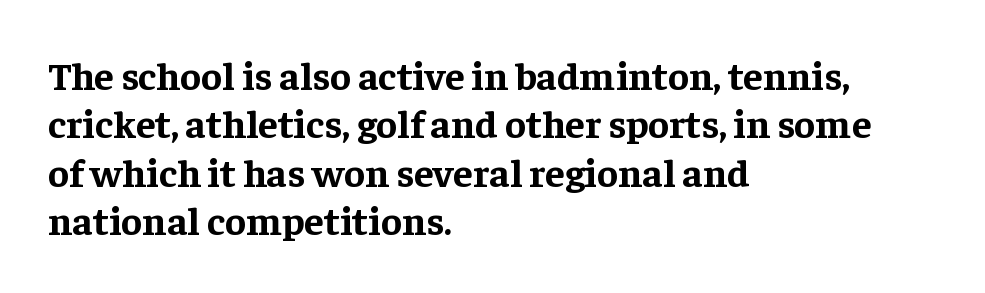
{"serif": "yes", "italic": "no", "bold": "yes", "weight": "bold", "width": "normal", "stroke_contrast": "low", "x_height": "medium", "monospaced": "no", "underline": "no", "align": "left", "line_spacing_ratio": 1.21, "letter_spacing": "normal", "letter_spacing_em": 0.0, "glyph_px": 40}
